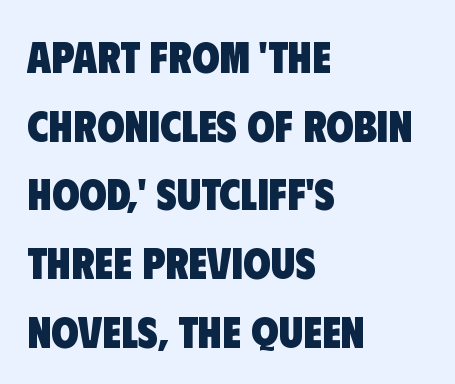
The image shows 44 px heavy, condensed sans-serif type; set left-aligned, normal line spacing (1.56x), normal letter spacing, not underlined; low stroke contrast and a large x-height.
